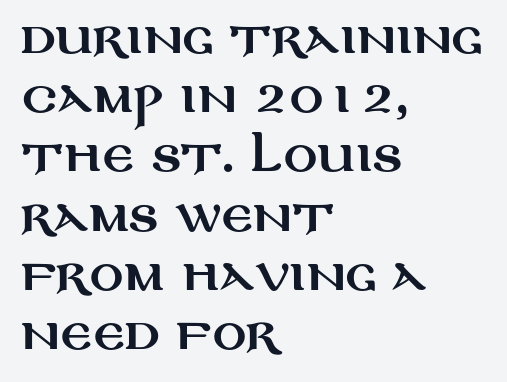
{"serif": "no", "italic": "no", "width": "wide", "stroke_contrast": "medium", "x_height": "large", "monospaced": "no", "underline": "no", "align": "left", "line_spacing": "normal", "line_spacing_ratio": 1.41, "letter_spacing": "normal", "letter_spacing_em": 0.0, "glyph_px": 42}
